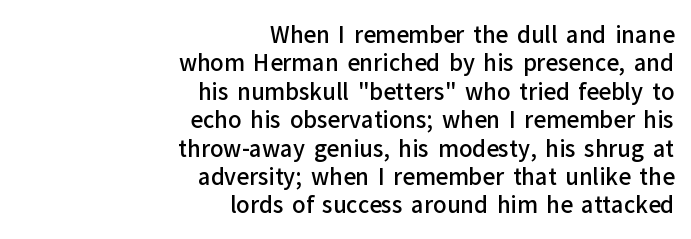
The image shows 22 px text type, upright; set right-aligned, normal line spacing (1.29x), normal letter spacing, not underlined.
